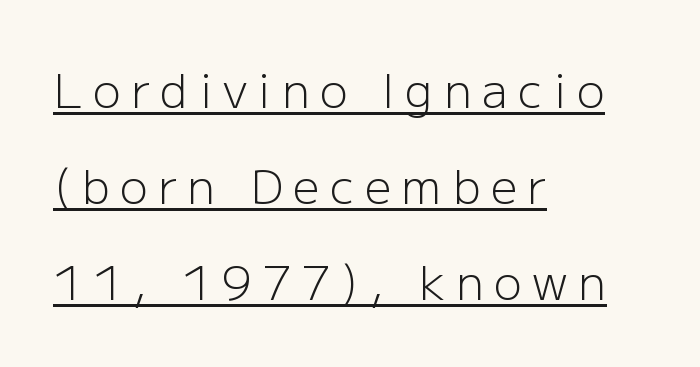
The image shows 47 px light sans-serif type, upright; set left-aligned, loose line spacing (2.04x), unusually wide letter spacing (+0.22 em), underlined; low stroke contrast and a medium x-height.
